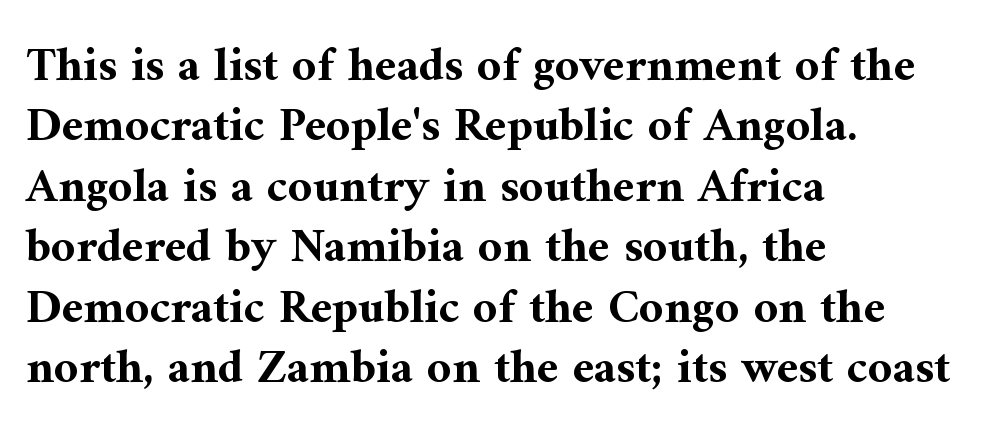
The image shows 48 px bold serif type, upright; set left-aligned, normal line spacing (1.26x), normal letter spacing, not underlined; medium stroke contrast and a medium x-height.
